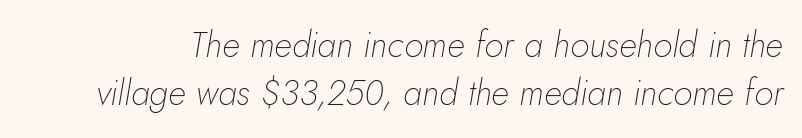
The image shows 35 px thin type, italic (leaning right); set normal line spacing (1.37x), normal letter spacing, not underlined; low stroke contrast and a small x-height.
